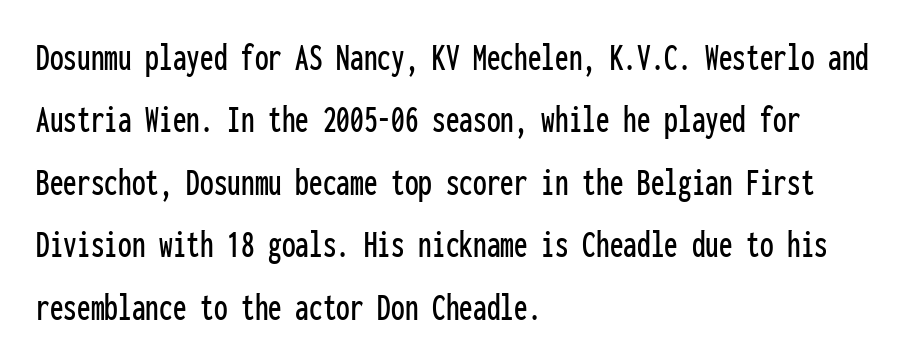
{"serif": "no", "italic": "no", "width": "condensed", "stroke_contrast": "low", "x_height": "medium", "monospaced": "yes", "underline": "no", "align": "left", "line_spacing": "normal", "line_spacing_ratio": 1.6, "letter_spacing": "normal", "letter_spacing_em": 0.0, "glyph_px": 39}
